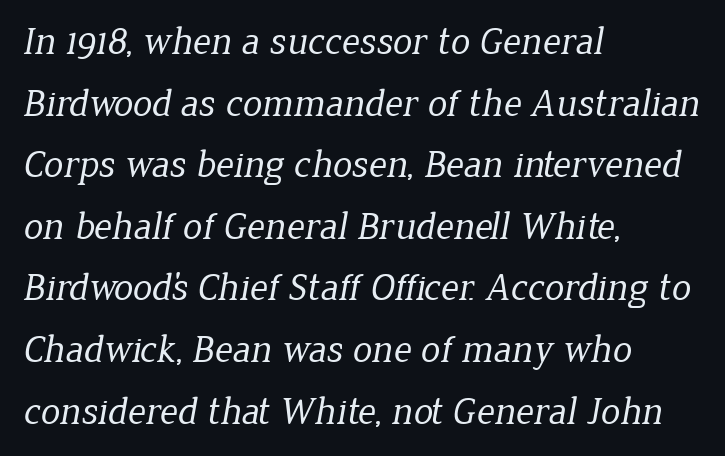
Q: Is the text bold? A: No.
Q: Is the typeface a serif or a sans-serif typeface? A: Serif.
Q: Is the text underlined? A: No.
Q: How is the paragraph aligned? A: Left-aligned.
Q: Is the spacing between letters normal or unusually wide? A: Normal.
Q: Is the spacing between lines tight, normal or loose? A: Normal.
Q: Width (condensed, normal, or wide)? A: Normal.
Q: Stroke contrast? A: Low.
Q: x-height? A: Medium.
Q: Monospaced? A: No.
